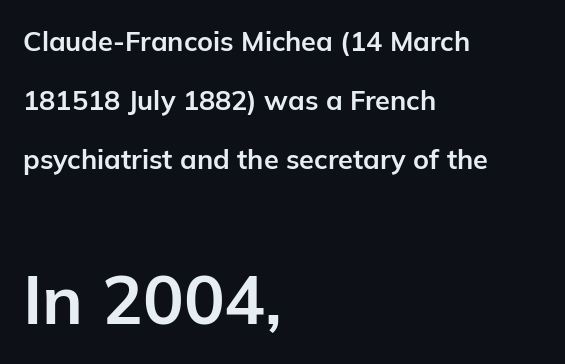
The image shows 68 px bold sans-serif type, upright; set left-aligned, loose line spacing (2.19x), normal letter spacing, not underlined; the second (bottom) block is 2.52x larger; low stroke contrast and a medium x-height.
